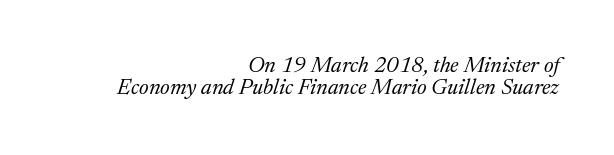
Vertically, the passage feels compressed, each row crowding the next. Unbolded letterforms with no extra heft. Which margin do the lines hug? The right one — the left edge is uneven. There is no visible air inserted between adjacent glyphs.
